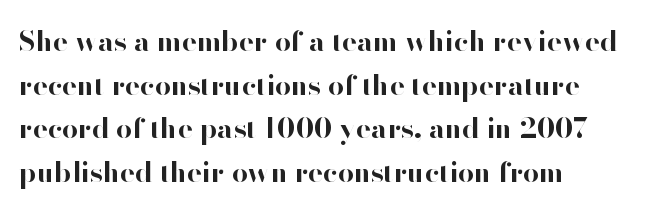
Q: Is the text bold? A: Yes.
Q: Is the text italic (slanted)? A: No, it is upright.
Q: Is the typeface a serif or a sans-serif typeface? A: Sans-serif.
Q: Is the text underlined? A: No.
Q: How is the paragraph aligned? A: Left-aligned.
Q: Is the spacing between letters normal or unusually wide? A: Normal.
Q: Is the spacing between lines tight, normal or loose? A: Normal.
Q: Width (condensed, normal, or wide)? A: Normal.
Q: Stroke contrast? A: High.
Q: x-height? A: Small.
Q: Monospaced? A: No.
